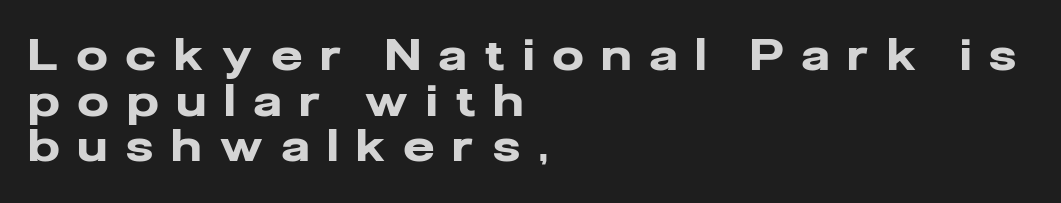
{"serif": "no", "italic": "no", "bold": "yes", "weight": "heavy", "width": "normal", "stroke_contrast": "low", "x_height": "medium", "monospaced": "no", "underline": "no", "align": "left", "line_spacing": "tight", "line_spacing_ratio": 1.06, "letter_spacing": "wide", "letter_spacing_em": 0.45, "glyph_px": 43}
